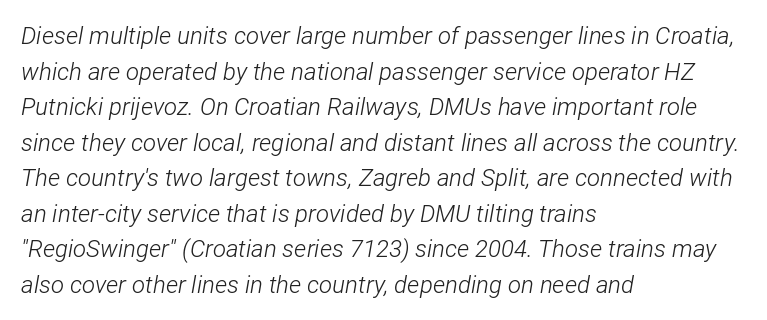
Q: Is the text bold? A: No.
Q: Is the text italic (slanted)? A: Yes, it leans right by about 12 degrees.
Q: Is the text underlined? A: No.
Q: How is the paragraph aligned? A: Left-aligned.
Q: Is the spacing between letters normal or unusually wide? A: Normal.
Q: Is the spacing between lines tight, normal or loose? A: Normal.
